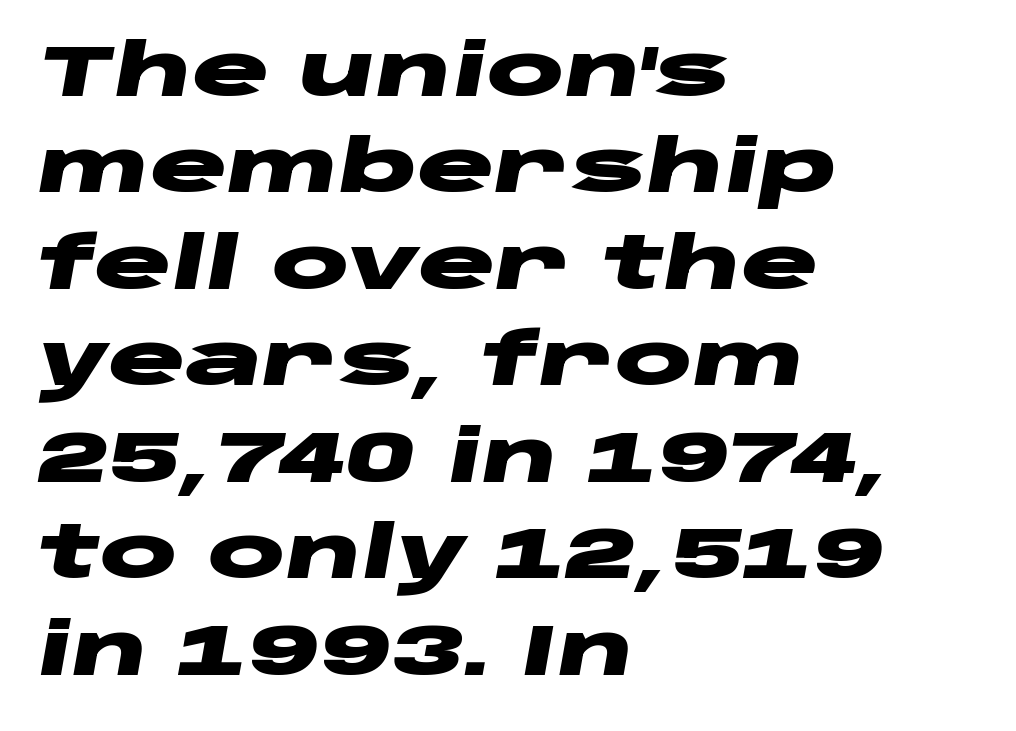
In terms of leading, this rendering sits right in the middle. This sample uses plain, unmodified letter spacing. Underlining? Definitely not there. Weight: bold.
